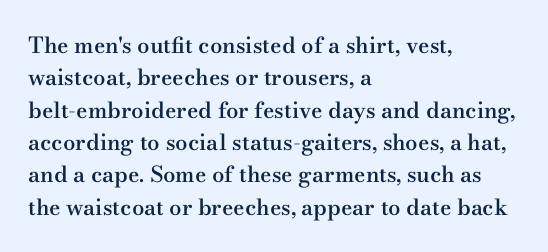
One glance says typical: line gaps are just what's usual. Type without underlining. The passage is arranged the way most books set body copy — flush left. The passage shown has conventional tracking throughout.
